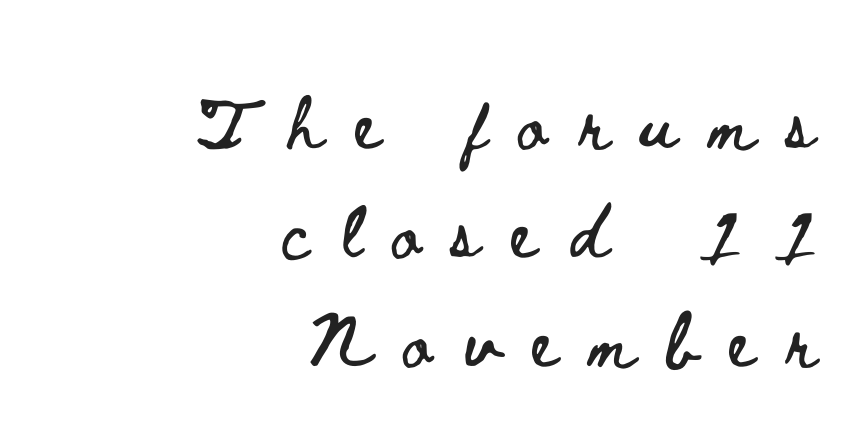
{"width": "wide", "stroke_contrast": "low", "x_height": "small", "monospaced": "no", "underline": "no", "align": "right", "line_spacing": "normal", "line_spacing_ratio": 1.6, "letter_spacing": "wide", "letter_spacing_em": 0.47, "glyph_px": 68}
